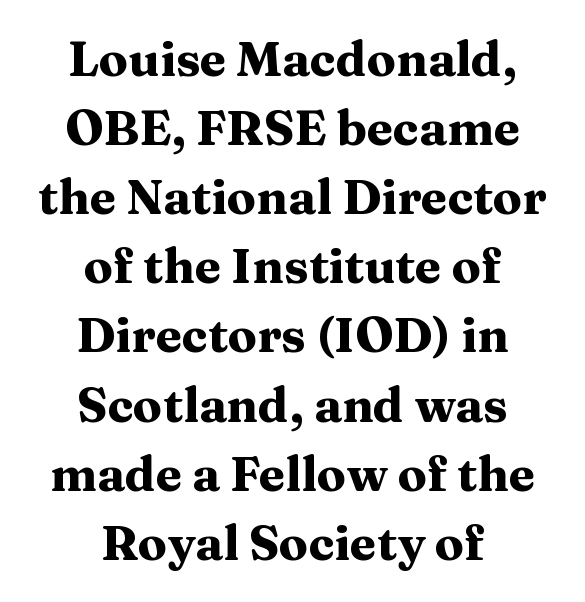
Do the characters align in a grid? No, the font is proportional. The gaps between neighbouring characters are ordinary and unremarkable. The baseline area is clear. Students, observe: this is what conventionally led text looks like. Italic? Not at all — the glyphs are vertical.
